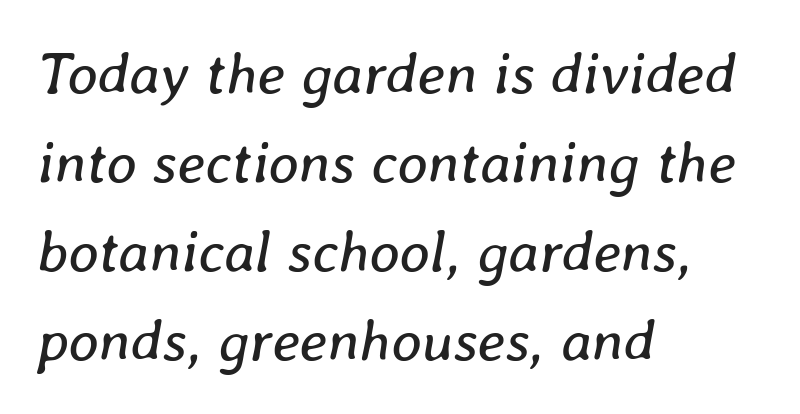
Words appear dense and cohesive because spacing is normal. A typesetter would call this proportional, since set widths differ per character. The typesetting does not lean heavy: it is not bold. Every character sits at an angle, as italics do.
